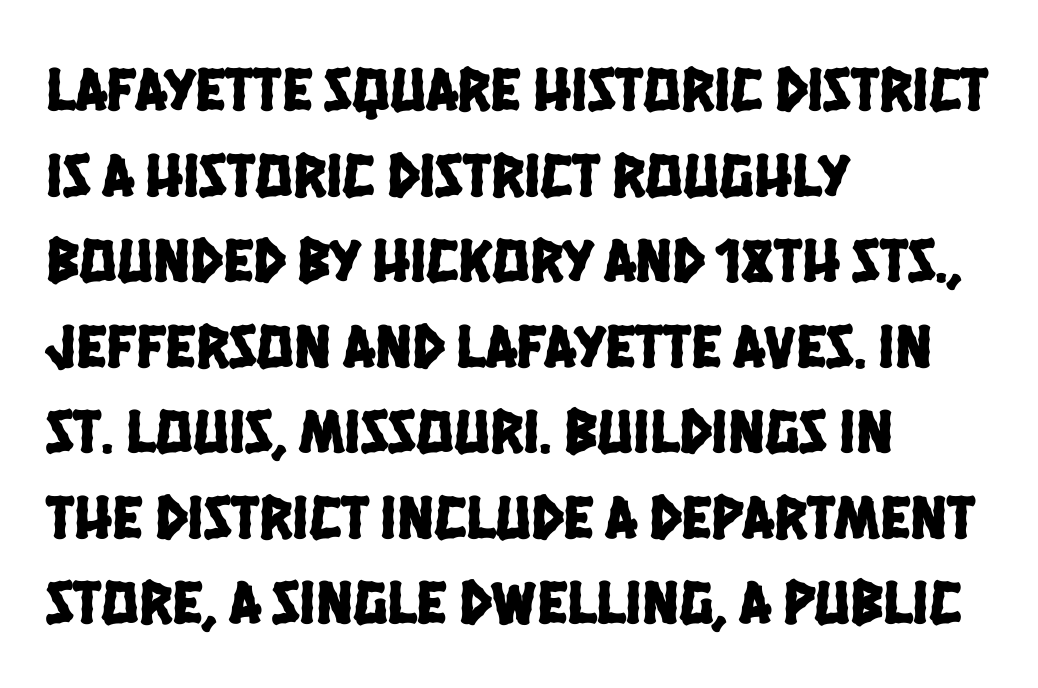
{"serif": "no", "width": "condensed", "stroke_contrast": "low", "x_height": "large", "monospaced": "no", "underline": "no", "align": "left", "line_spacing": "normal", "line_spacing_ratio": 1.38, "letter_spacing": "normal", "letter_spacing_em": 0.0, "glyph_px": 62}
